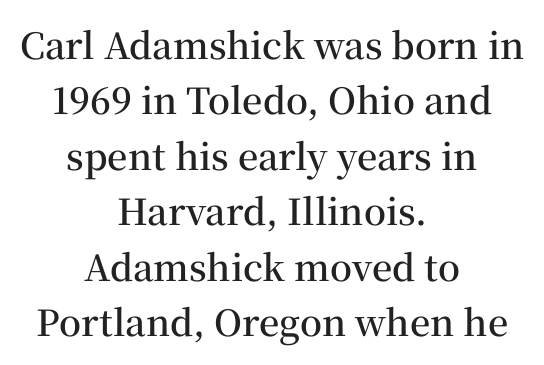
Q: Is the text bold? A: Semi-bold.
Q: Is the text italic (slanted)? A: No, it is upright.
Q: Is the typeface a serif or a sans-serif typeface? A: Serif.
Q: Is the text underlined? A: No.
Q: How is the paragraph aligned? A: Centered.
Q: Is the spacing between letters normal or unusually wide? A: Normal.
Q: Is the spacing between lines tight, normal or loose? A: Normal.
Q: Width (condensed, normal, or wide)? A: Normal.
Q: Stroke contrast? A: Medium.
Q: x-height? A: Medium.
Q: Monospaced? A: No.
